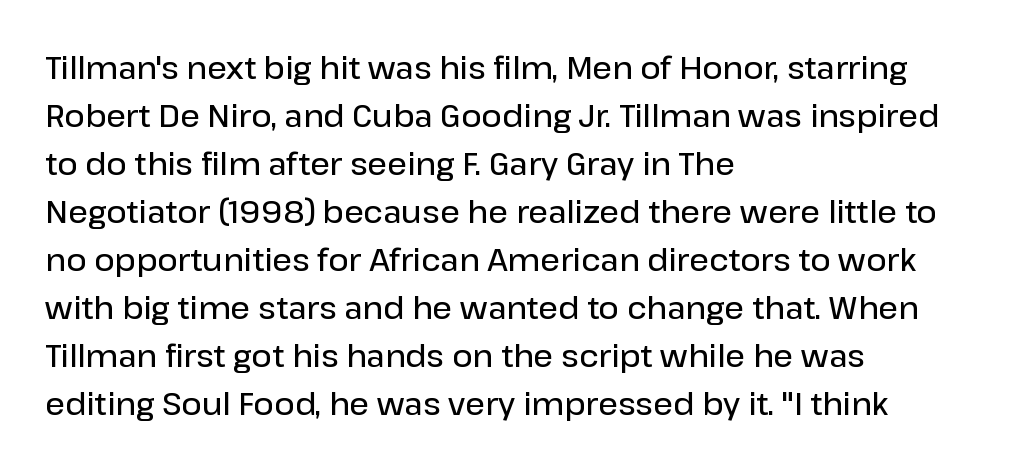
The image shows 31 px semibold sans-serif type, upright; set left-aligned, normal line spacing (1.55x), normal letter spacing, not underlined; low stroke contrast and a medium x-height.
